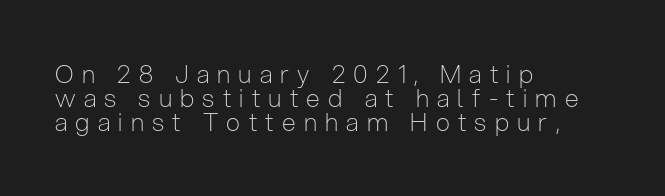
The setting favours the left margin, as ordinary paragraphs usually do. Vertical stems look standard width or narrower in stroke. These lines have a slow, spaced-out rhythm from letter to letter. The glyphs are unaccompanied by any horizontal stroke below them.
